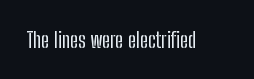
The image shows 22 px text type, upright; set normal letter spacing, not underlined.
